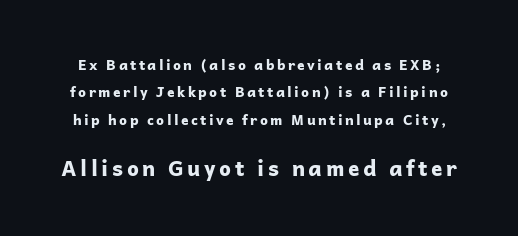
{"italic": "no", "bold": "yes", "underline": "no", "line_spacing": "loose", "line_spacing_ratio": 1.96, "larger_block": "second", "size_ratio": 1.5, "glyph_px": 21}
